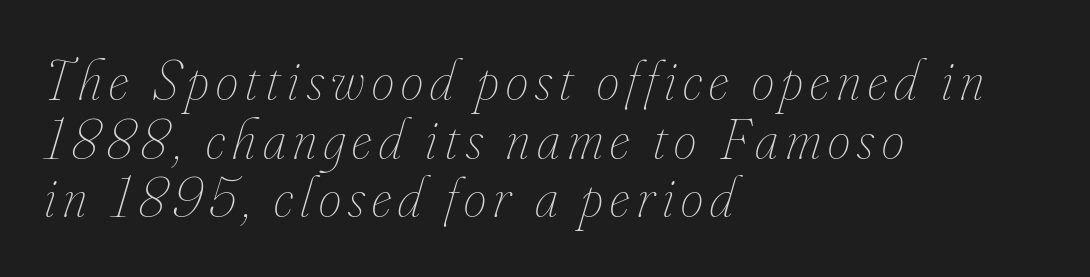
The image shows 57 px thin, condensed type, italic (leaning right); set left-aligned, tight line spacing (1.03x), not underlined; low stroke contrast and a small x-height.
